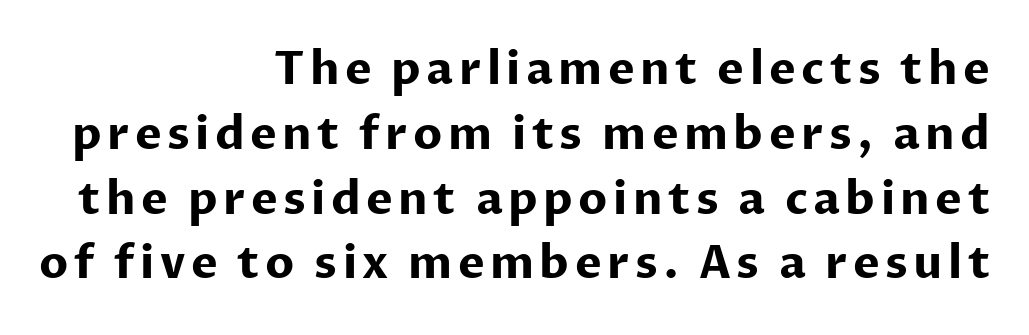
The image shows 45 px bold sans-serif type, upright; set right-aligned, normal line spacing (1.44x), not underlined; low stroke contrast and a medium x-height.
